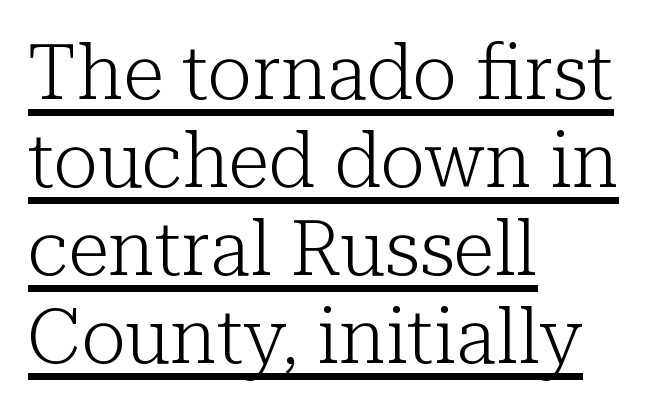
The image shows 76 px light serif type, upright; set left-aligned, line spacing 1.16x, normal letter spacing, underlined; low stroke contrast and a medium x-height.
